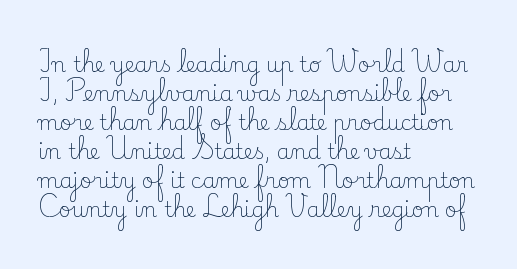
Letters rest on an invisible, unmarked baseline. Heaviness? Minimal to ordinary, like unemphasized prose. The rendering anchors every line to the left-hand side. The line-height multiplier appears to be the usual default.
